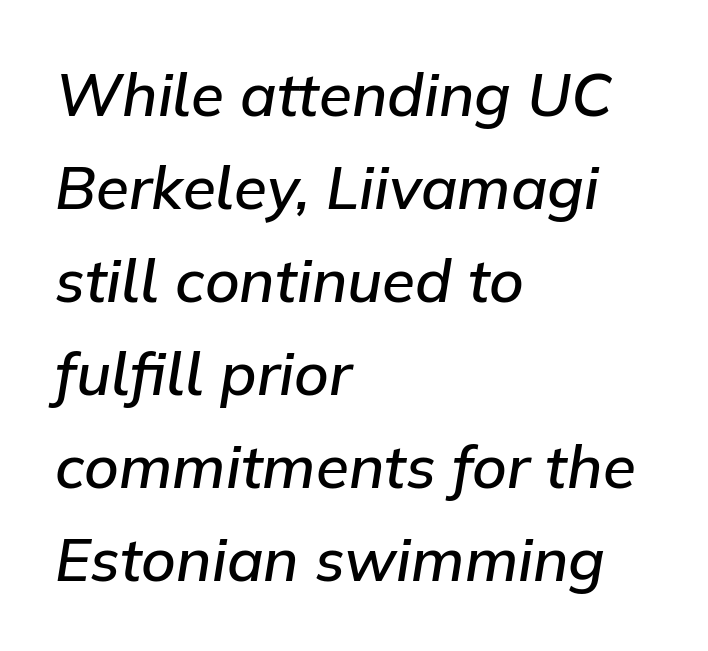
The passage shown is typed in a proportional face where columns would drift. The face used here is a semibold: visibly heavier than regular, lighter than bold. This sample uses an oblique cut, with every glyph tilted off the vertical. Each word holds together tightly as a unit, with standard inter-letter gaps. Any mark beneath the type? The region is blank. A typesetter would call this leading conventional body-copy spacing.
